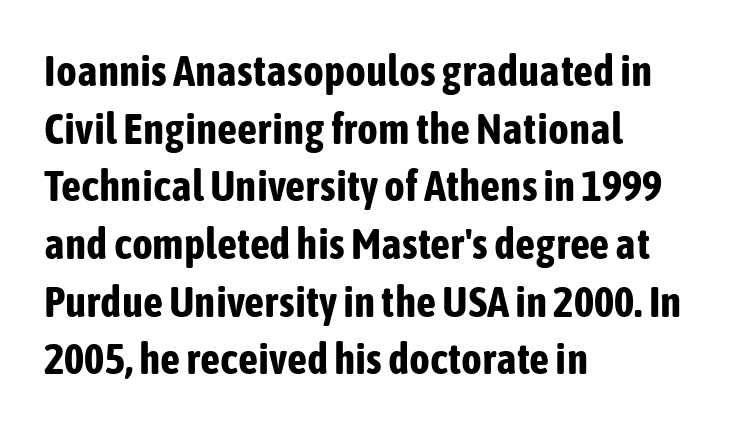
Q: Is the text bold? A: Yes.
Q: Is the text italic (slanted)? A: No, it is upright.
Q: Is the typeface a serif or a sans-serif typeface? A: Sans-serif.
Q: Is the text underlined? A: No.
Q: How is the paragraph aligned? A: Left-aligned.
Q: Is the spacing between letters normal or unusually wide? A: Normal.
Q: Is the spacing between lines tight, normal or loose? A: Normal.
Q: Width (condensed, normal, or wide)? A: Condensed.
Q: Stroke contrast? A: Low.
Q: x-height? A: Medium.
Q: Monospaced? A: No.
